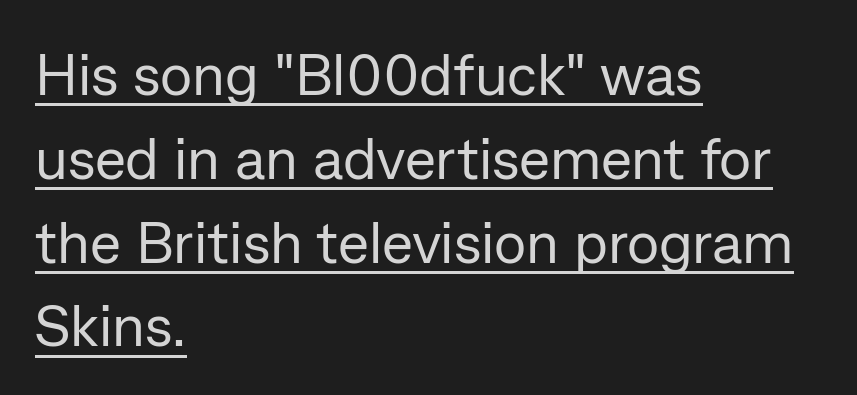
Q: Is the text bold? A: No.
Q: Is the text italic (slanted)? A: No, it is upright.
Q: Is the typeface a serif or a sans-serif typeface? A: Sans-serif.
Q: Is the text underlined? A: Yes.
Q: How is the paragraph aligned? A: Left-aligned.
Q: Is the spacing between letters normal or unusually wide? A: Normal.
Q: Is the spacing between lines tight, normal or loose? A: Normal.
Q: Width (condensed, normal, or wide)? A: Normal.
Q: Stroke contrast? A: Low.
Q: x-height? A: Medium.
Q: Monospaced? A: No.
